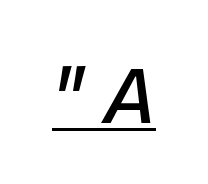
Does the weight exceed regular? Yes, but only to semibold. Slanted lettering throughout. Tracking value appears strongly positive — letters spread wide. Do the characters align in a grid? No, the font is proportional.
